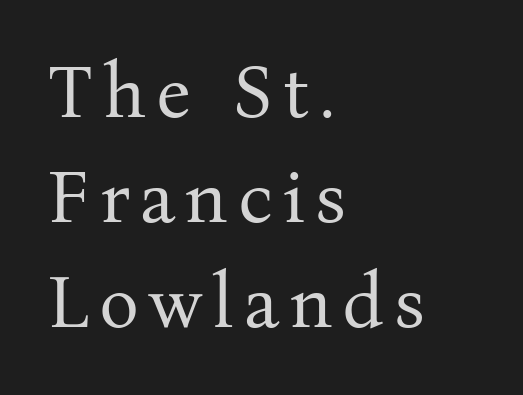
{"serif": "yes", "italic": "no", "bold": "no", "weight": "regular", "width": "normal", "stroke_contrast": "medium", "x_height": "medium", "monospaced": "no", "underline": "no", "align": "left", "line_spacing": "normal", "line_spacing_ratio": 1.4, "glyph_px": 75}
